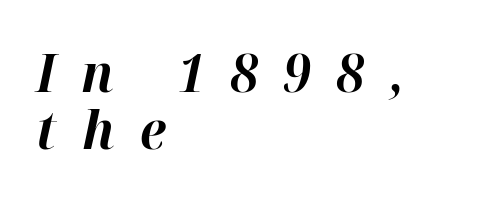
The image shows 52 px bold type, italic (leaning right); set left-aligned, tight line spacing (1.09x), unusually wide letter spacing (+0.49 em), not underlined; high stroke contrast and a medium x-height.
